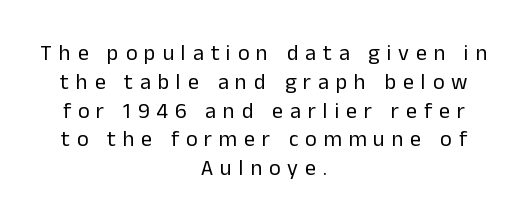
The image shows 22 px text type, upright; set centered, normal line spacing (1.31x), unusually wide letter spacing (+0.31 em), not underlined.
